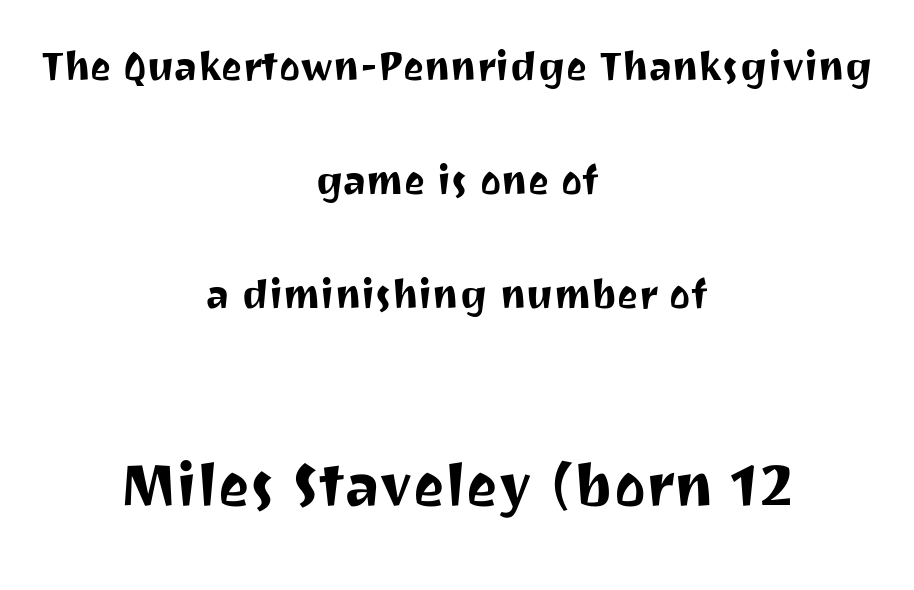
Q: Is the text italic (slanted)? A: No, it is upright.
Q: Is the typeface a serif or a sans-serif typeface? A: Sans-serif.
Q: Is the text underlined? A: No.
Q: How is the paragraph aligned? A: Centered.
Q: Is the spacing between letters normal or unusually wide? A: Normal.
Q: Is the spacing between lines tight, normal or loose? A: Loose.
Q: Which block of text is set in a larger size, the first (top) or the second (bottom)? A: The second (bottom) one.
Q: Width (condensed, normal, or wide)? A: Normal.
Q: Stroke contrast? A: Medium.
Q: x-height? A: Medium.
Q: Monospaced? A: No.
